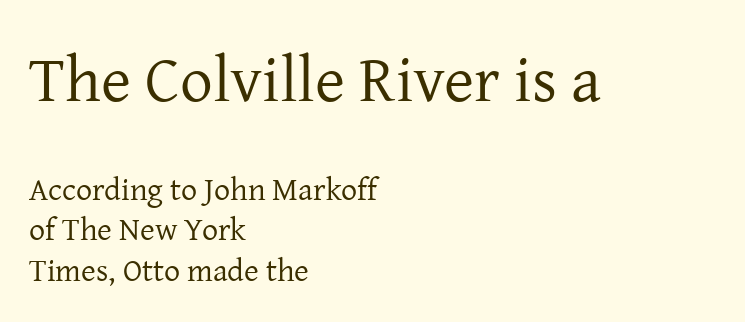
Regarding leading, the lines here are spaced in the standard way. These lines were composed using upright roman letters. Caption: face not bold, strokes unweighted. Stroke terminals: seriffed. Letters rest on an invisible, unmarked baseline. These lines are set flush left with a ragged right edge.
